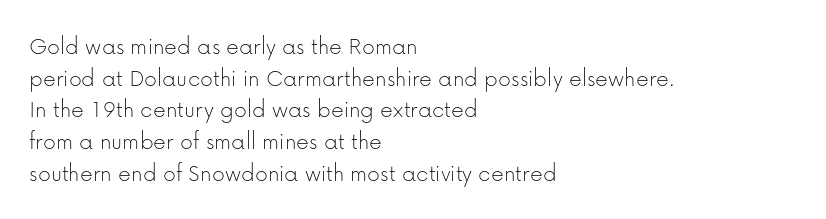
The characters are drawn with everyday or finer stroke widths. The string is rendered with underlining switched off. Leading matches the norm, producing a regular column. This sample uses plain, unmodified letter spacing.
